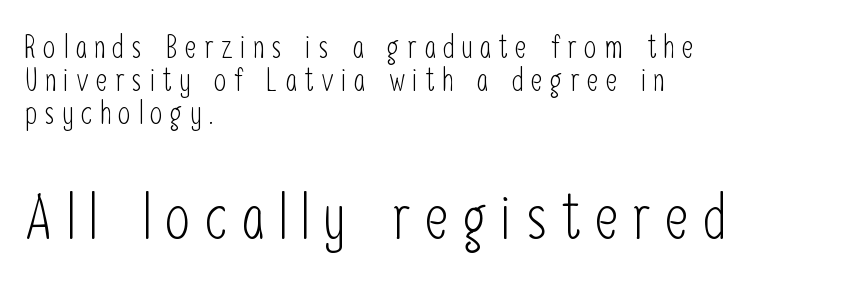
Vertically, the passage feels compressed, each row crowding the next. The passage shown is typeset with a sans-serif family. The letters stand straight up with perfectly vertical stems. Heft: none added — not bold.
